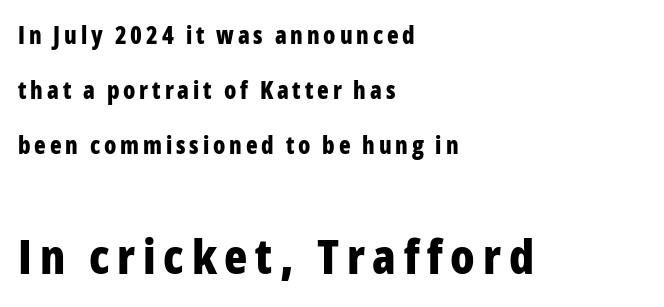
The image shows 48 px bold, condensed sans-serif type, upright; set left-aligned, loose line spacing (2.3x), not underlined; the second (bottom) block is 2.0x larger; low stroke contrast and a medium x-height.
